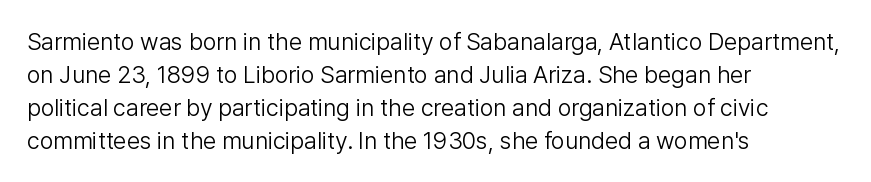
Q: Is the text bold? A: No.
Q: Is the text italic (slanted)? A: No, it is upright.
Q: Is the text underlined? A: No.
Q: How is the paragraph aligned? A: Left-aligned.
Q: Is the spacing between letters normal or unusually wide? A: Normal.
Q: Is the spacing between lines tight, normal or loose? A: Normal.
